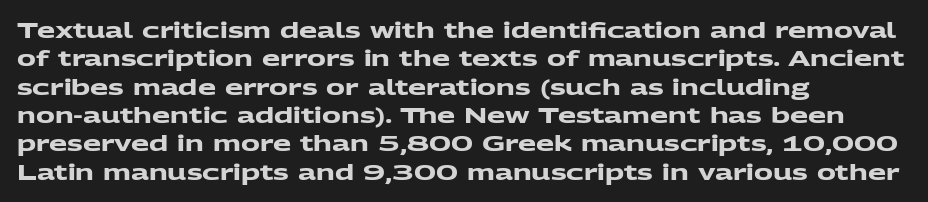
Q: Is the text bold? A: Yes.
Q: Is the text underlined? A: No.
Q: How is the paragraph aligned? A: Left-aligned.
Q: Is the spacing between letters normal or unusually wide? A: Normal.
Q: Is the spacing between lines tight, normal or loose? A: Normal.
